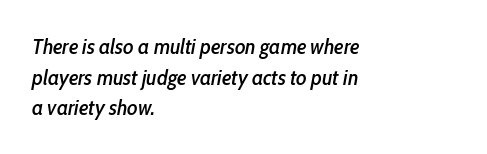
In terms of letterspacing, this is plain default setting. The lettering tilts uniformly, giving the passage an italic look. The space between consecutive lines is moderate. The specimen omits any rule beneath the text block's lines.
